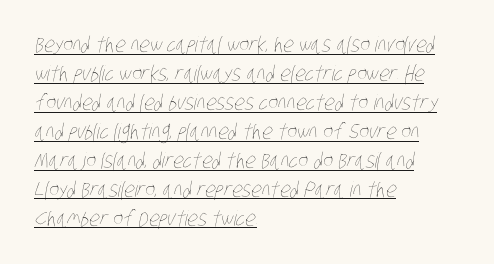
The passage is arranged the way most books set body copy — flush left. Line spacing here is normal. A baseline rule has been typeset under these characters. No extra tracking has been applied to these lines. Compared with a typical body face, this is equally light or lighter still.
